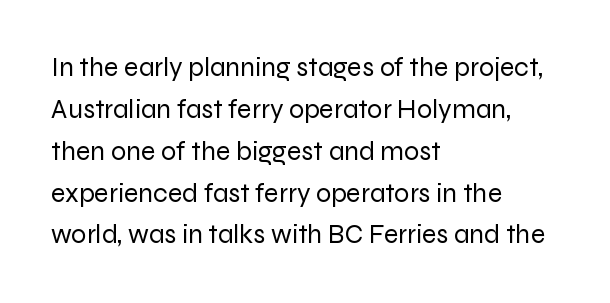
The image shows 27 px text type, upright; set left-aligned, normal line spacing (1.55x), normal letter spacing, not underlined.
